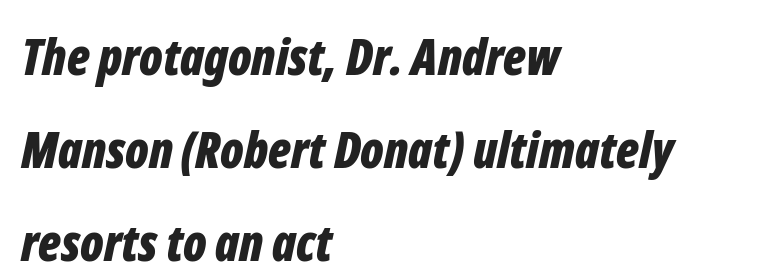
Q: Is the text bold? A: Yes.
Q: Is the text italic (slanted)? A: Yes, it leans right by about 12 degrees.
Q: Is the text underlined? A: No.
Q: How is the paragraph aligned? A: Left-aligned.
Q: Is the spacing between letters normal or unusually wide? A: Normal.
Q: Width (condensed, normal, or wide)? A: Condensed.
Q: Stroke contrast? A: Low.
Q: x-height? A: Medium.
Q: Monospaced? A: No.
